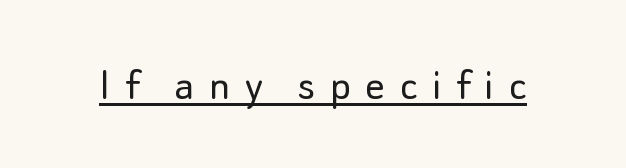
The image shows 49 px light sans-serif type, upright; set unusually wide letter spacing (+0.29 em), underlined; low stroke contrast and a small x-height.
